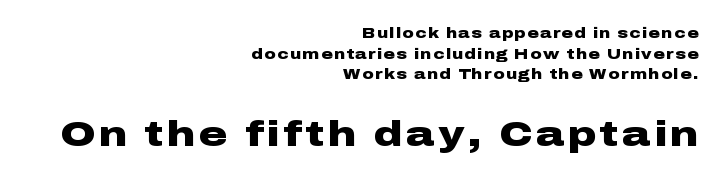
{"serif": "no", "italic": "no", "bold": "yes", "weight": "heavy", "width": "wide", "stroke_contrast": "low", "x_height": "medium", "monospaced": "no", "underline": "no", "align": "right", "line_spacing": "normal", "line_spacing_ratio": 1.48, "larger_block": "second", "size_ratio": 2.5, "glyph_px": 35}
